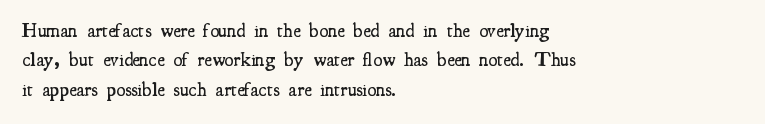
Q: Is the text bold? A: Semi-bold.
Q: Is the text italic (slanted)? A: No, it is upright.
Q: Is the text underlined? A: No.
Q: How is the paragraph aligned? A: Left-aligned.
Q: Is the spacing between letters normal or unusually wide? A: Normal.
Q: Is the spacing between lines tight, normal or loose? A: Normal.
